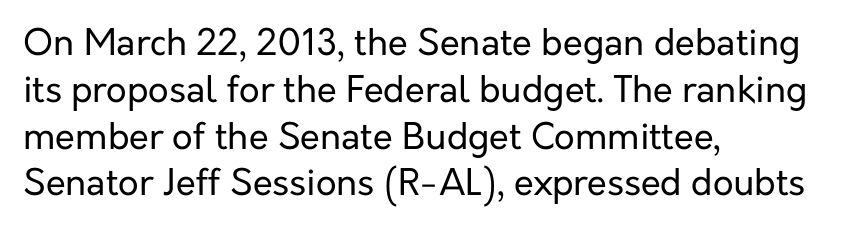
Q: Is the text bold? A: No.
Q: Is the text italic (slanted)? A: No, it is upright.
Q: Is the typeface a serif or a sans-serif typeface? A: Sans-serif.
Q: Is the text underlined? A: No.
Q: How is the paragraph aligned? A: Left-aligned.
Q: Is the spacing between letters normal or unusually wide? A: Normal.
Q: Is the spacing between lines tight, normal or loose? A: Normal.
Q: Width (condensed, normal, or wide)? A: Normal.
Q: Stroke contrast? A: Low.
Q: x-height? A: Medium.
Q: Monospaced? A: No.
